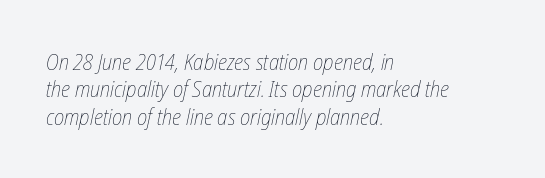
Q: Is the text bold? A: No.
Q: Is the text italic (slanted)? A: Yes, it leans right by about 12 degrees.
Q: Is the text underlined? A: No.
Q: How is the paragraph aligned? A: Left-aligned.
Q: Is the spacing between letters normal or unusually wide? A: Normal.
Q: Is the spacing between lines tight, normal or loose? A: Normal.
